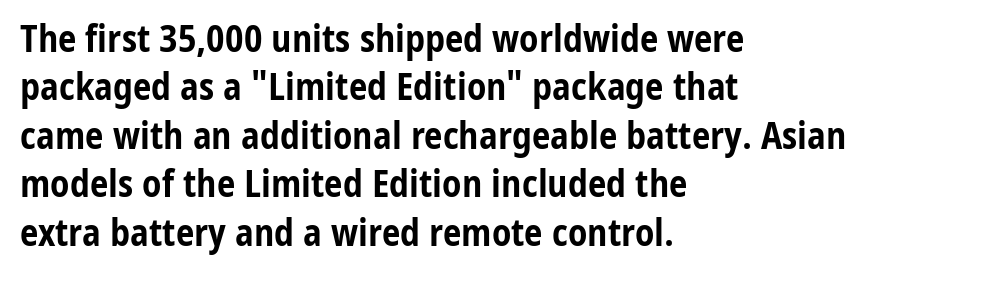
{"serif": "no", "italic": "no", "bold": "yes", "weight": "bold", "width": "condensed", "stroke_contrast": "low", "x_height": "medium", "monospaced": "no", "underline": "no", "align": "left", "line_spacing": "normal", "line_spacing_ratio": 1.31, "letter_spacing": "normal", "letter_spacing_em": 0.0, "glyph_px": 37}
